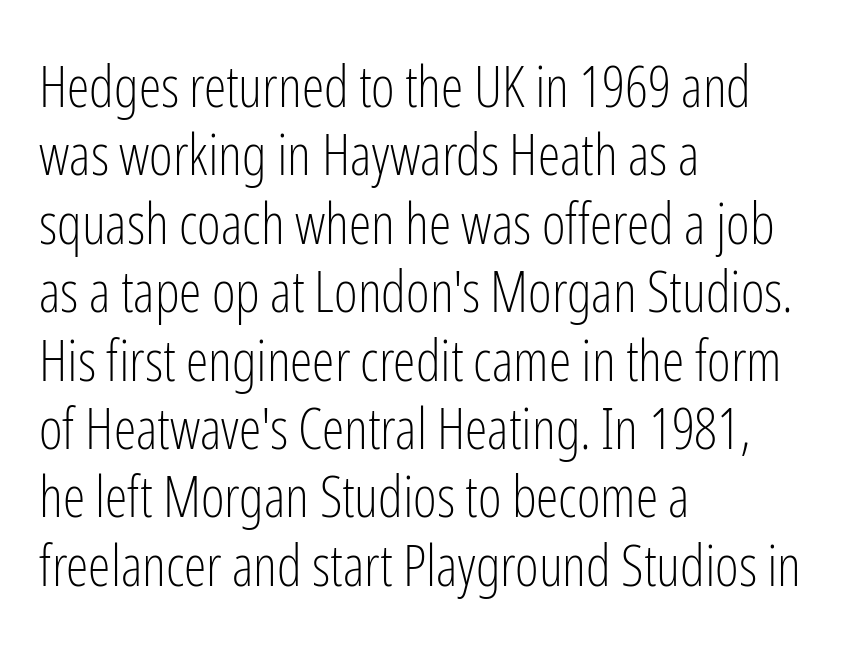
The typography opts for an upright posture over an oblique one. Short and long lines alike share a common starting point at left. You could not count columns in this text — the font is proportionally spaced. A quiet, ordinary-to-light weight characterises the typeface. The face used here is rendered with its standard letterfit.
